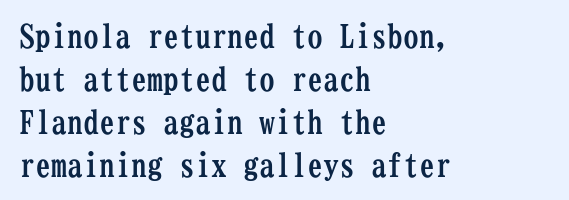
Check where the strokes stop: tiny serifs finish them off. Students, note that the glyphs here touch the page at normal intervals. If you drew a line through each stem, it would be perfectly vertical. The passage shown is typed in a monospace face where columns stay perfectly aligned. Quick note: interline space is typical.
